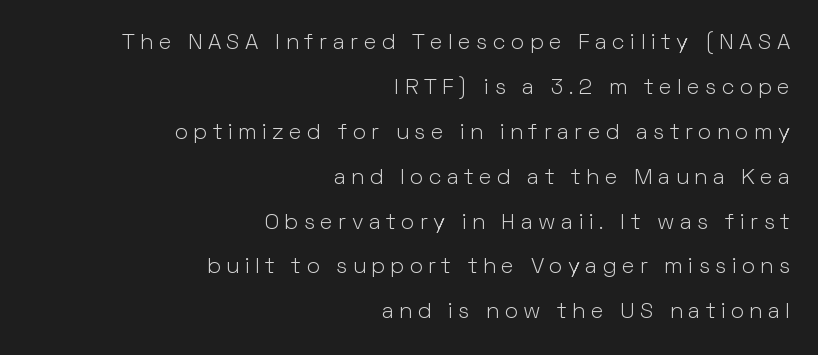
The image shows 22 px text type, upright; set right-aligned, loose line spacing (2.04x), unusually wide letter spacing (+0.25 em), not underlined.
